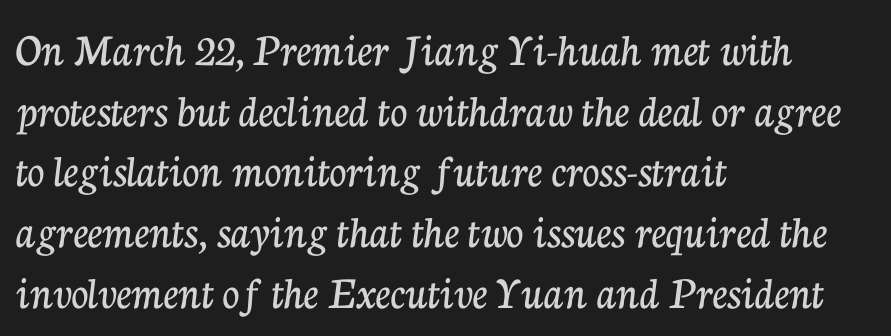
The image shows 47 px serif type; set left-aligned, normal line spacing (1.29x), normal letter spacing, not underlined; low stroke contrast and a medium x-height.
